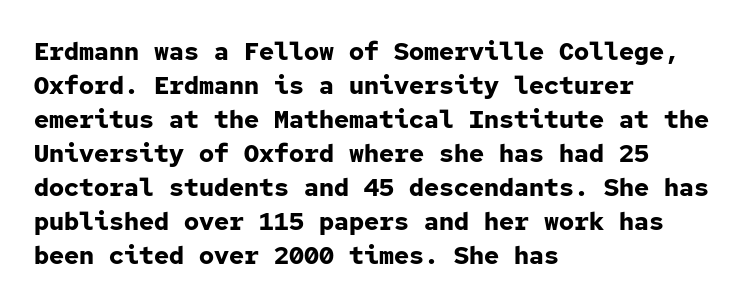
The image shows 25 px bold type, upright; set left-aligned, normal line spacing (1.36x), normal letter spacing, not underlined.
